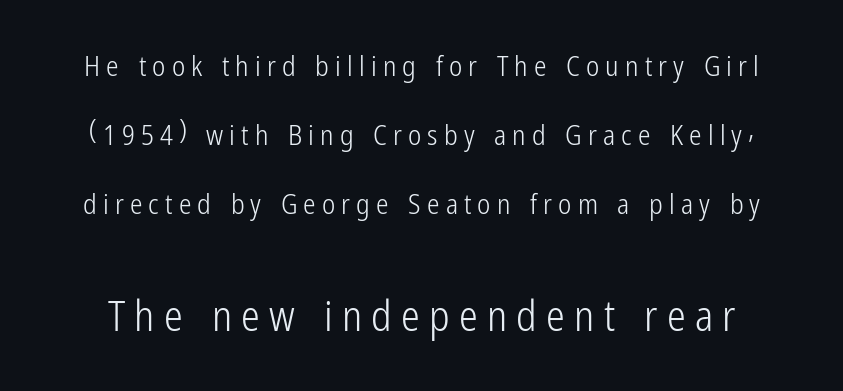
{"serif": "no", "italic": "no", "bold": "no", "weight": "light", "width": "condensed", "stroke_contrast": "low", "x_height": "medium", "monospaced": "no", "underline": "no", "line_spacing": "loose", "line_spacing_ratio": 2.46, "letter_spacing": "wide", "letter_spacing_em": 0.22, "larger_block": "second", "size_ratio": 1.5, "glyph_px": 42}
